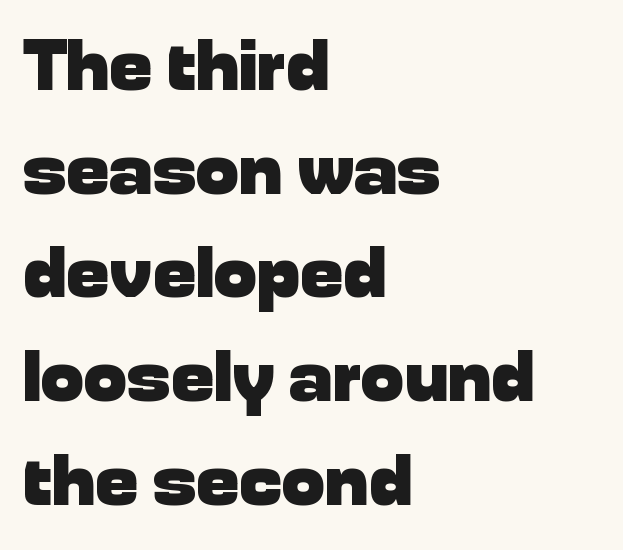
Characters follow at the spacing the type designer built in. The lettering stays uniformly vertical, giving the passage a roman look. Emphasis by weight is at full strength: bold. Do the characters align in a grid? No, the font is proportional. Caption: multi-line text, flush left, ragged right.
